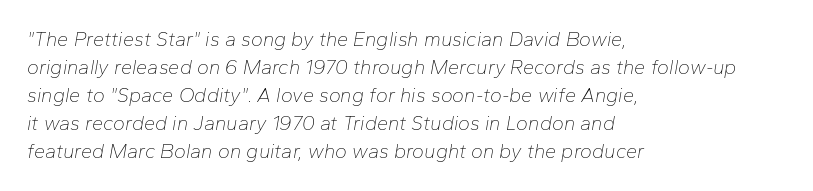
Observe the lean: these are italic letterforms. Ink coverage per letter is moderate at most. The letters sit at their default tracking, neither squeezed nor spread. This rendering uses left alignment, leaving the right contour irregular. Unmarked baselines from the first word to the last. Regular leading.
